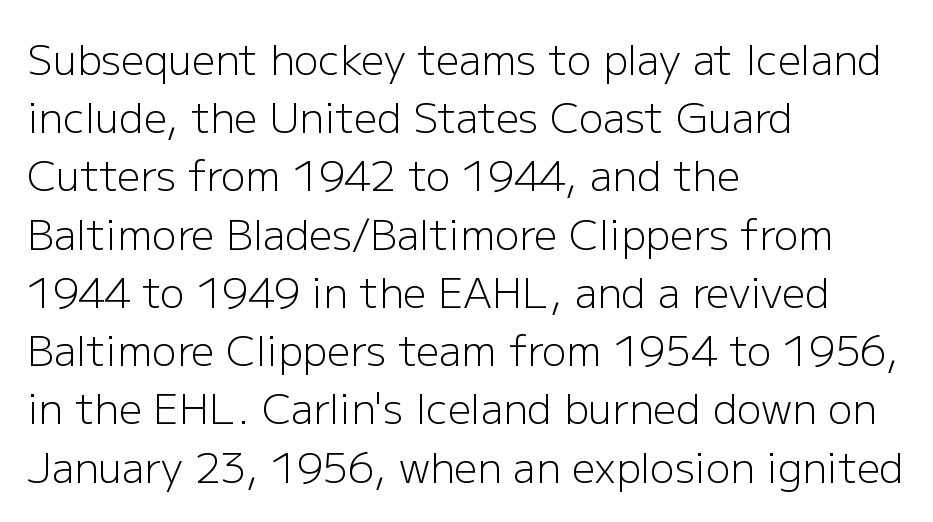
{"serif": "no", "italic": "no", "bold": "no", "weight": "light", "width": "normal", "stroke_contrast": "low", "x_height": "medium", "monospaced": "no", "underline": "no", "align": "left", "line_spacing": "normal", "line_spacing_ratio": 1.42, "letter_spacing": "normal", "letter_spacing_em": 0.0, "glyph_px": 41}
